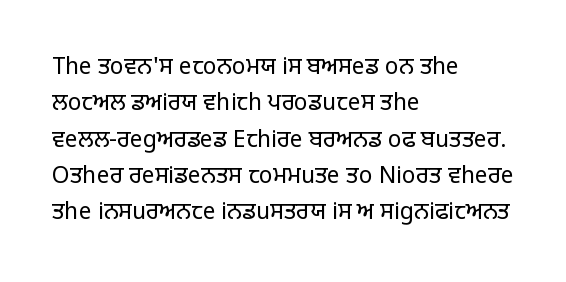
{"italic": "no", "bold": "no", "underline": "no", "align": "left", "line_spacing": "normal", "line_spacing_ratio": 1.58, "letter_spacing": "normal", "letter_spacing_em": 0.0, "glyph_px": 23}
